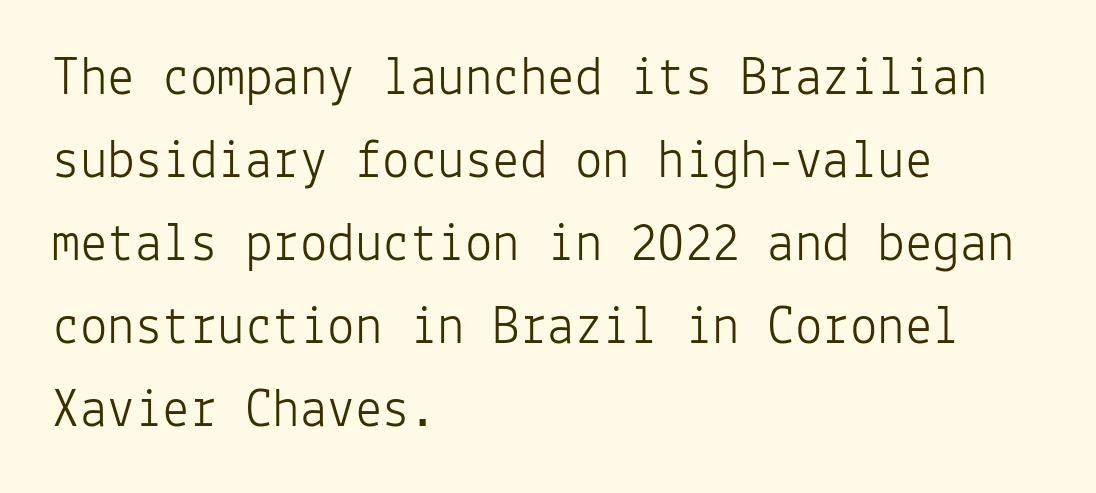
The tracking reads as untouched default to a designer's eye. Every character here occupies the same horizontal width, giving the sample a typewriter-like rhythm. Tall strokes in this sample are plumb rather than angled. These glyphs show unthickened strokes, regular width or finer. Typographically, this falls in the sans-serif category.
